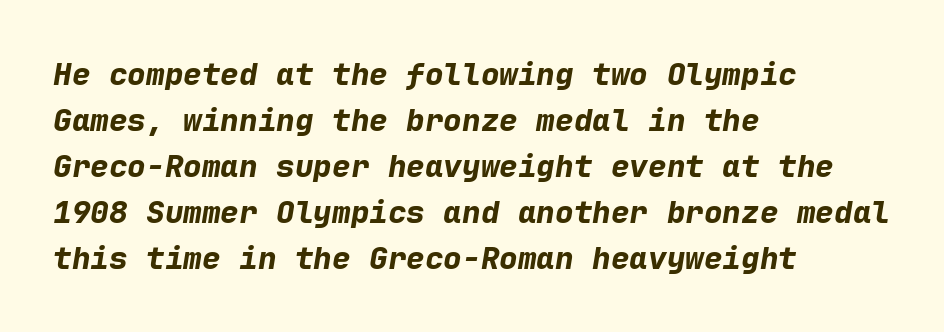
{"italic": "yes", "lean": "right", "slant_degrees": 9, "bold": "yes", "weight": "bold", "width": "normal", "stroke_contrast": "low", "x_height": "medium", "monospaced": "yes", "underline": "no", "align": "left", "line_spacing": "normal", "line_spacing_ratio": 1.48, "letter_spacing": "normal", "letter_spacing_em": 0.0, "glyph_px": 31}
